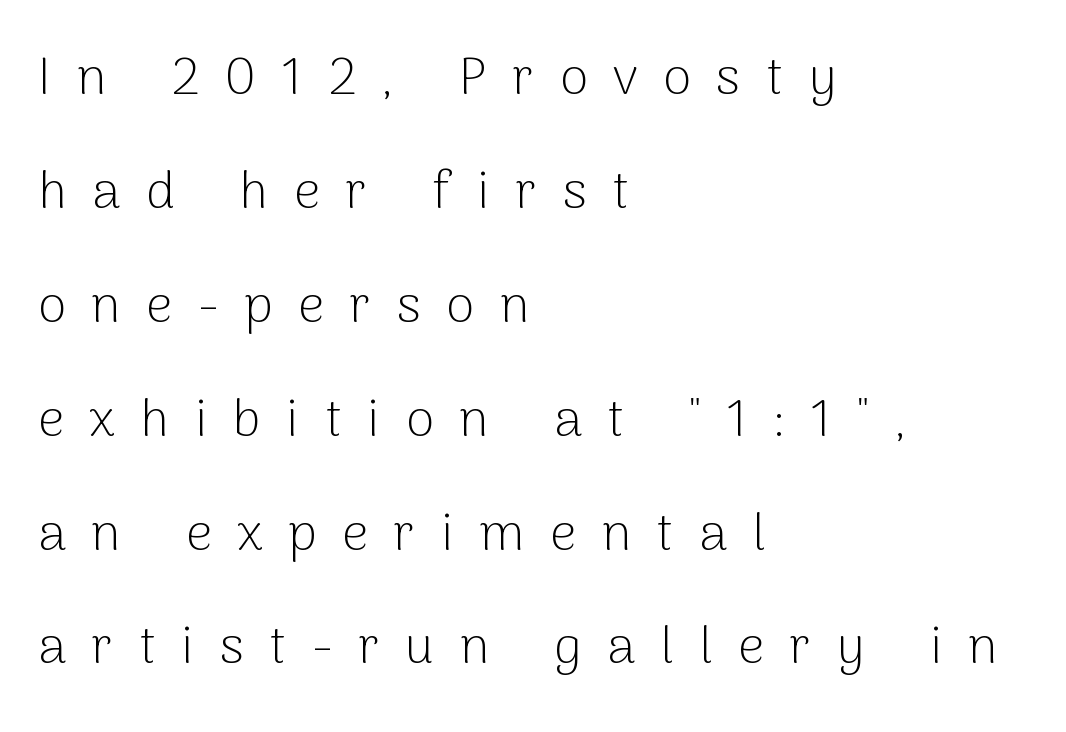
Style check: upright. The rendering anchors every line to the left-hand side. The weight would be labelled regular, book, light, or lighter still. This rendering employs a face without finishing strokes, i.e., a sans-serif. The foot of each line stays bare and open. Words appear elongated and porous because spacing is wide.
